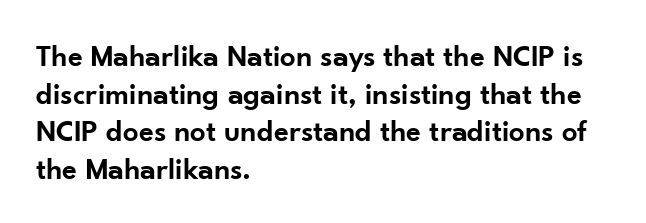
These lines keep a tight, regular rhythm from letter to letter. To sum up the face: it is a sans, with no serifs. Each line starts at the same left margin while the right side varies. The passage shown is typed in a proportional face where columns would drift. Has an underline been added? It has not. Semibold letterforms, between regular and bold.
